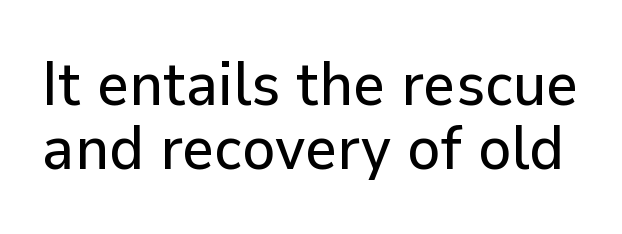
Nothing unusual about the tracking: characters are spaced as the font intends. Line spacing here is tight. The typeface chosen for these lines omits serifs. Vertical strokes here are truly vertical. Underlining? Definitely not there. The passage shown is typed in a proportional face where columns would drift.
